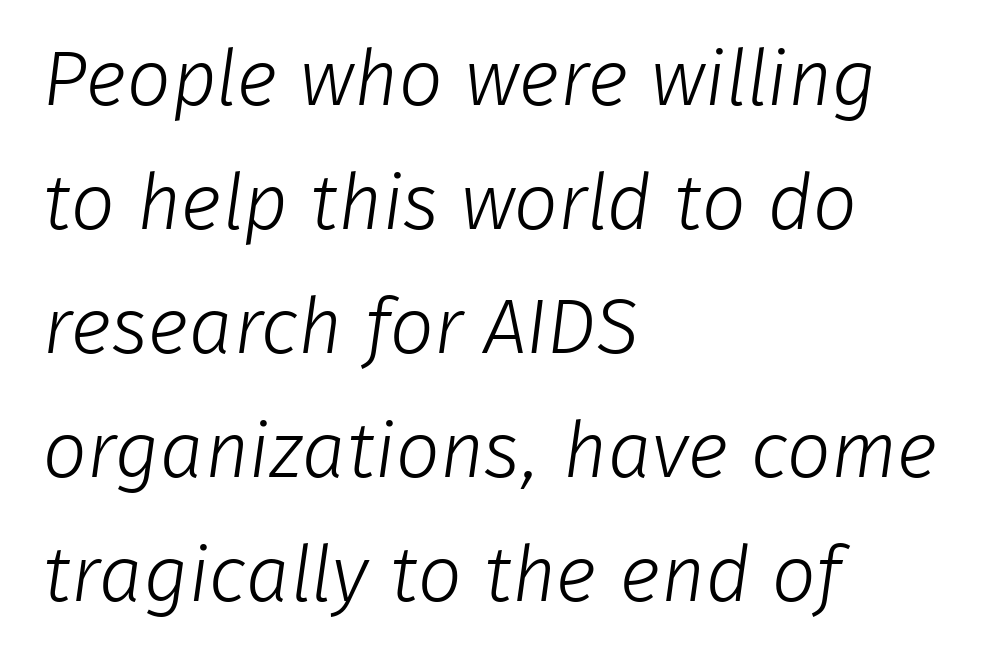
Each letter keeps its own natural width here, so spacing adapts to shape. The letterforms sit shoulder to shoulder at normal distance. A light-to-regular cut is what we see here. The lines sit at an ordinary, default distance from one another.
